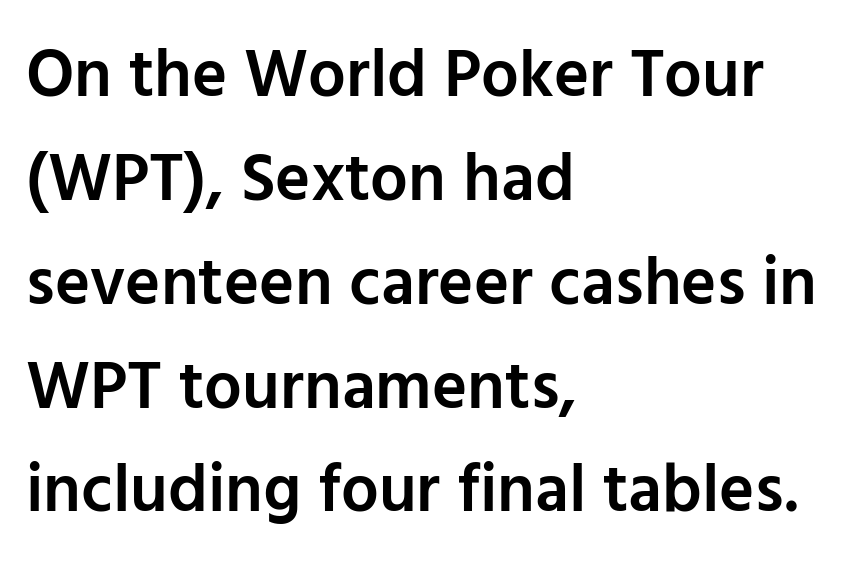
Italic? Not at all — the glyphs are vertical. Letter spacing: default. The sample has been set in demibold, a notch under bold. Line starts are locked; line ends wander. Check where the strokes stop: nothing finishes them off — pure sans.
